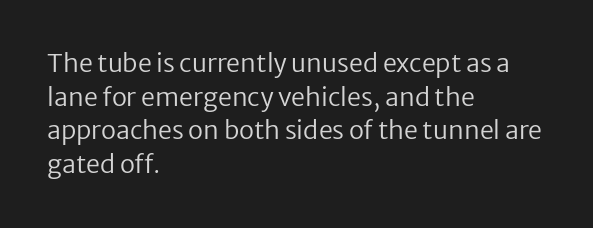
Honestly, there is no underline to notice here at all. When letters stand straight like this, we call the style roman or upright. The passage shown stacks its lines at a standard gap. Horizontal alignment here is leftward, the default for most running prose. Ink coverage per letter is moderate at most.
